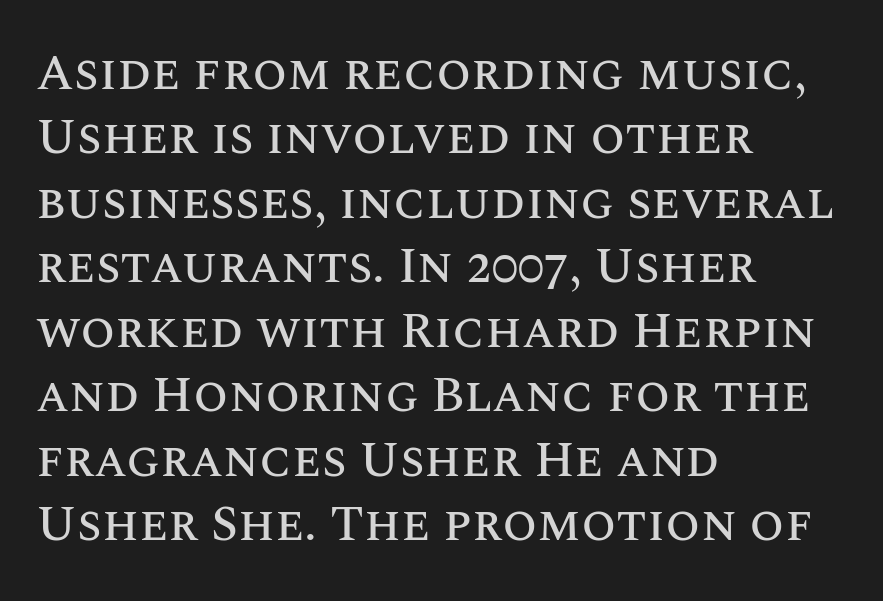
Q: Is the text italic (slanted)? A: No, it is upright.
Q: Is the text underlined? A: No.
Q: How is the paragraph aligned? A: Left-aligned.
Q: Is the spacing between letters normal or unusually wide? A: Normal.
Q: Is the spacing between lines tight, normal or loose? A: Normal.
Q: Width (condensed, normal, or wide)? A: Normal.
Q: Stroke contrast? A: Medium.
Q: x-height? A: Large.
Q: Monospaced? A: No.
